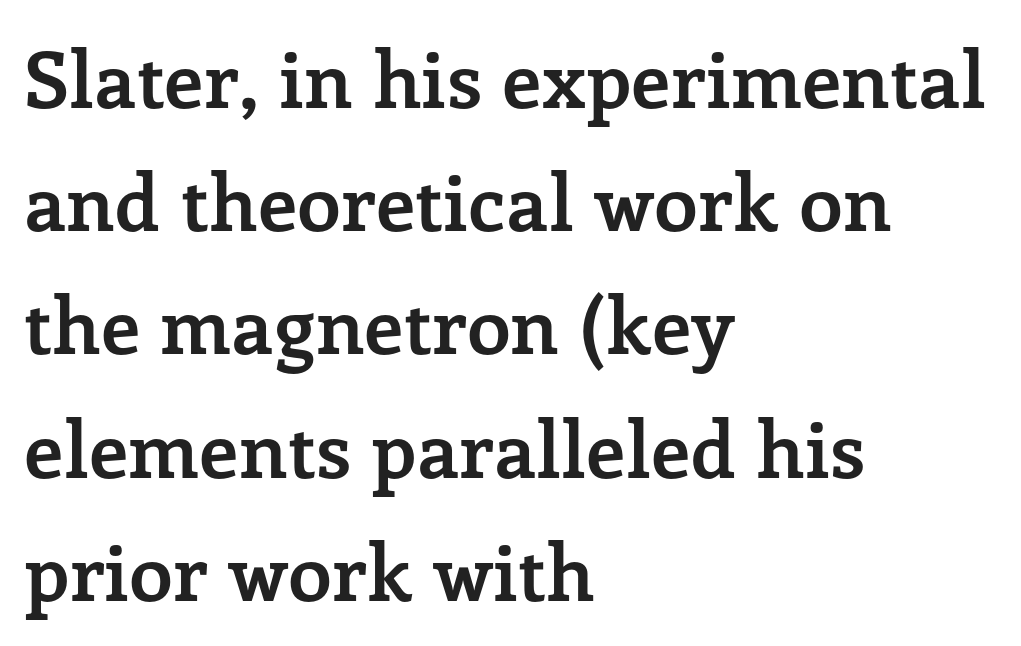
The image shows 78 px semibold serif type, upright; set left-aligned, normal line spacing (1.58x), normal letter spacing, not underlined; low stroke contrast and a medium x-height.
